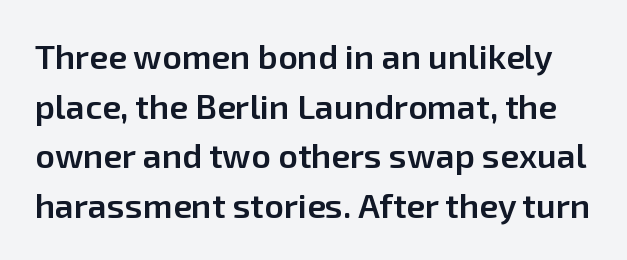
{"serif": "no", "italic": "no", "bold": "semi", "weight": "semibold", "width": "normal", "stroke_contrast": "low", "x_height": "medium", "monospaced": "no", "underline": "no", "line_spacing": "normal", "line_spacing_ratio": 1.46, "letter_spacing": "normal", "letter_spacing_em": 0.0, "glyph_px": 34}
